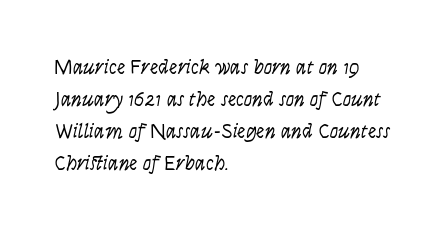
The image shows 21 px text type, italic (leaning right); set left-aligned, normal line spacing (1.53x), normal letter spacing, not underlined.
